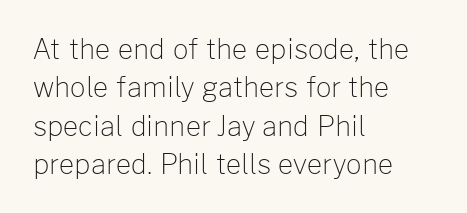
{"italic": "no", "bold": "no", "underline": "no", "align": "left", "line_spacing": "normal", "line_spacing_ratio": 1.42, "letter_spacing": "normal", "letter_spacing_em": 0.0, "glyph_px": 27}
